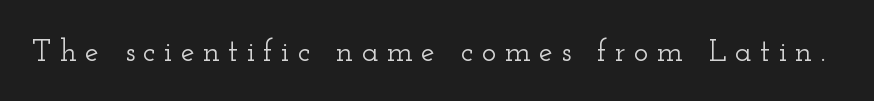
Q: Is the text italic (slanted)? A: No, it is upright.
Q: Is the typeface a serif or a sans-serif typeface? A: Serif.
Q: Is the text underlined? A: No.
Q: Is the spacing between letters normal or unusually wide? A: Unusually wide.
Q: Width (condensed, normal, or wide)? A: Wide.
Q: Stroke contrast? A: Low.
Q: x-height? A: Small.
Q: Monospaced? A: No.
